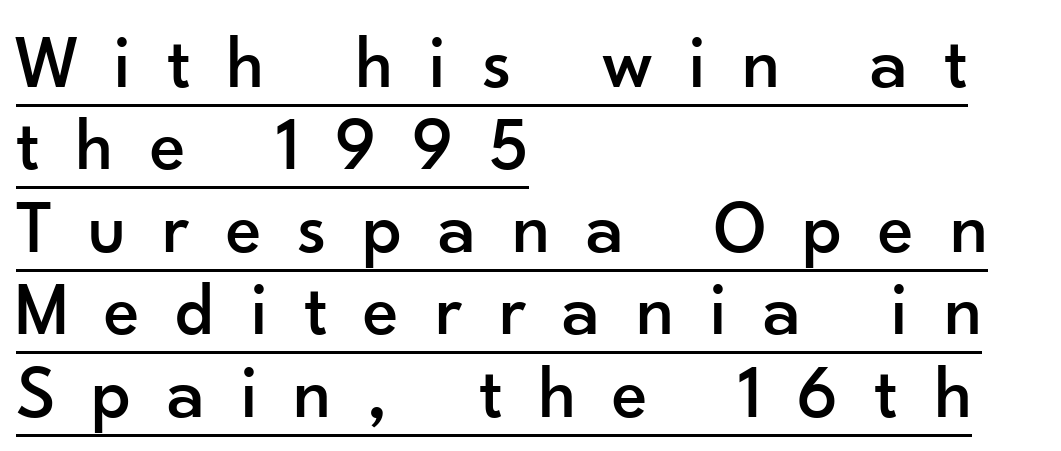
{"serif": "no", "italic": "no", "width": "normal", "stroke_contrast": "low", "x_height": "small", "monospaced": "no", "underline": "yes", "align": "left", "line_spacing": "tight", "line_spacing_ratio": 1.1, "letter_spacing": "wide", "letter_spacing_em": 0.48, "glyph_px": 75}
